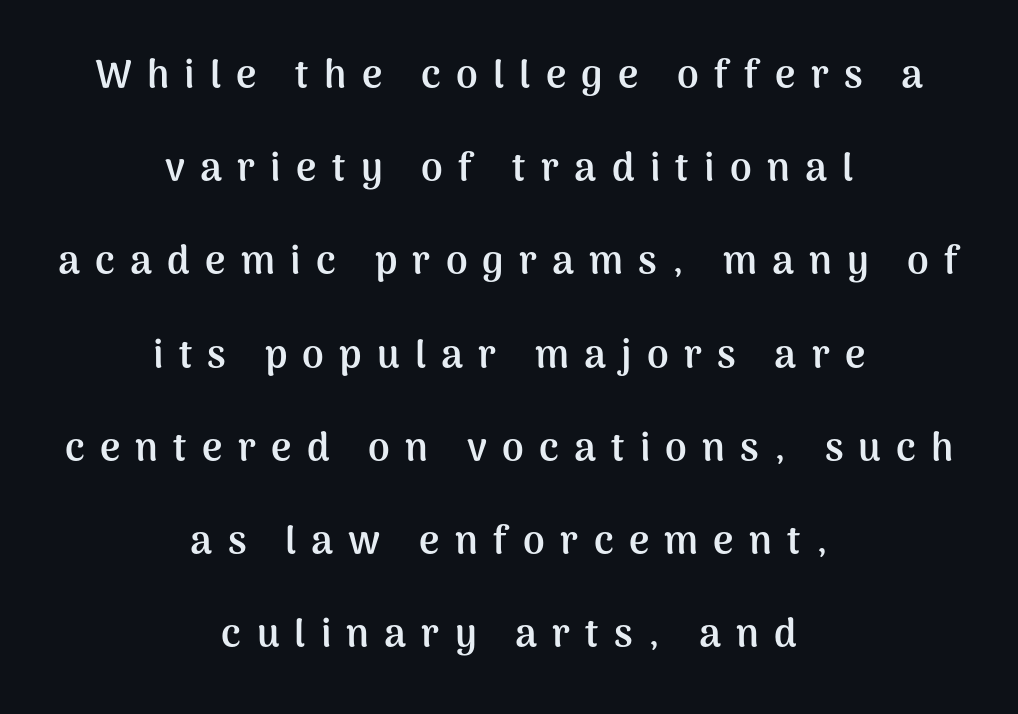
The image shows 39 px semibold sans-serif type, upright; set centered, loose line spacing (2.39x), unusually wide letter spacing (+0.39 em), not underlined; medium stroke contrast and a medium x-height.
